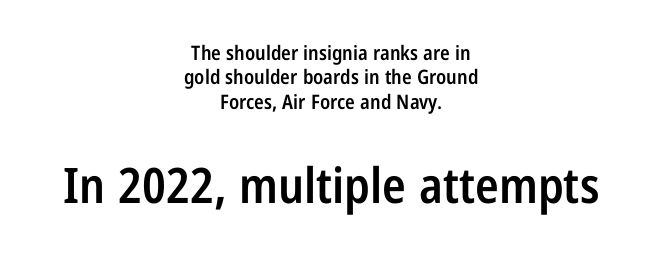
Q: Is the text bold? A: Semi-bold.
Q: Is the text italic (slanted)? A: No, it is upright.
Q: Is the typeface a serif or a sans-serif typeface? A: Sans-serif.
Q: Is the text underlined? A: No.
Q: How is the paragraph aligned? A: Centered.
Q: Is the spacing between letters normal or unusually wide? A: Normal.
Q: Which block of text is set in a larger size, the first (top) or the second (bottom)? A: The second (bottom) one.
Q: Width (condensed, normal, or wide)? A: Condensed.
Q: Stroke contrast? A: Low.
Q: x-height? A: Medium.
Q: Monospaced? A: No.
